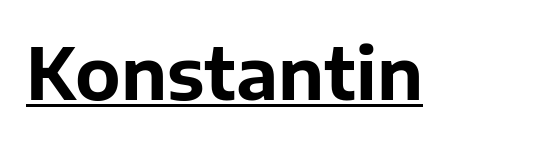
Q: Is the text bold? A: Yes.
Q: Is the text italic (slanted)? A: No, it is upright.
Q: Is the typeface a serif or a sans-serif typeface? A: Sans-serif.
Q: Is the text underlined? A: Yes.
Q: Is the spacing between letters normal or unusually wide? A: Normal.
Q: Width (condensed, normal, or wide)? A: Normal.
Q: Stroke contrast? A: Low.
Q: x-height? A: Medium.
Q: Monospaced? A: No.
